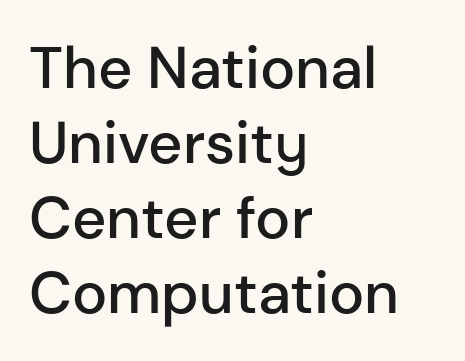
The image shows 59 px semibold sans-serif type, upright; set left-aligned, normal line spacing (1.27x), normal letter spacing, not underlined; low stroke contrast and a medium x-height.
